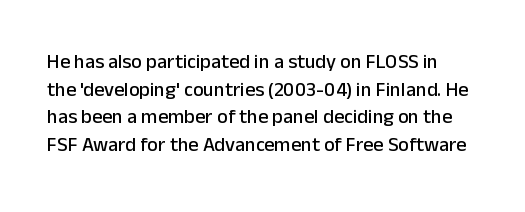
Q: Is the text italic (slanted)? A: No, it is upright.
Q: Is the text underlined? A: No.
Q: Is the spacing between letters normal or unusually wide? A: Normal.
Q: Is the spacing between lines tight, normal or loose? A: Normal.
